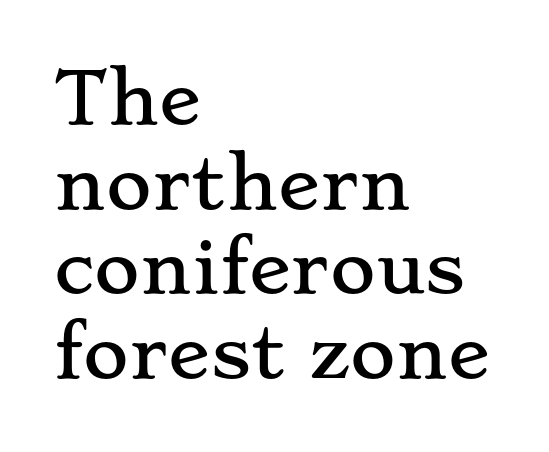
{"serif": "yes", "italic": "no", "width": "wide", "stroke_contrast": "low", "x_height": "small", "monospaced": "no", "underline": "no", "align": "left", "line_spacing_ratio": 1.21, "letter_spacing": "normal", "letter_spacing_em": 0.0, "glyph_px": 70}
